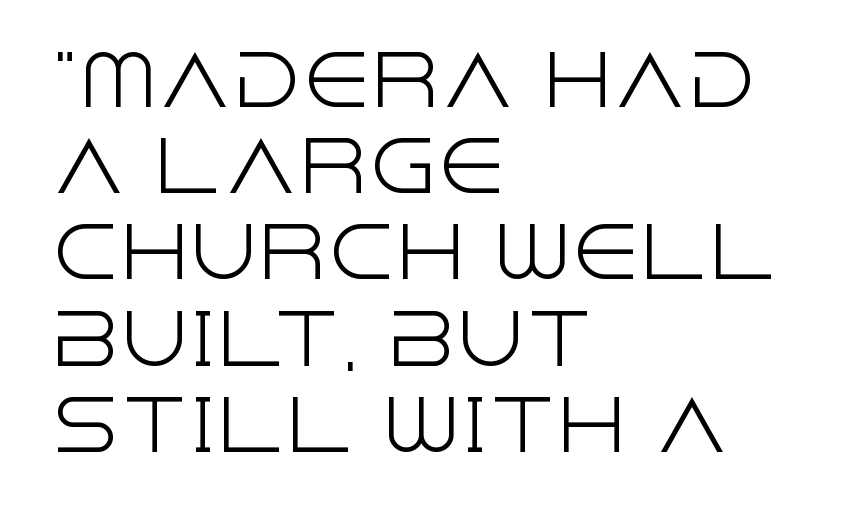
Is this a sans? Yes — the strokes have no serifs. What stands out about the letter spacing? Nothing — it is the standard amount. The rendering uses natural spacing where letterforms have individual widths. These glyphs show unthickened strokes, regular width or finer.
